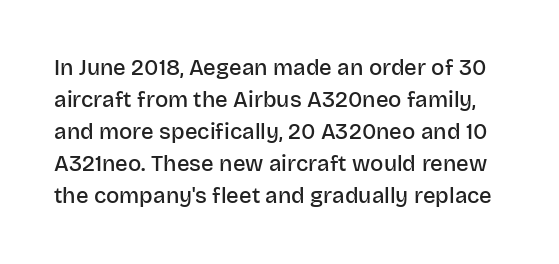
{"italic": "no", "bold": "semi", "underline": "no", "line_spacing": "normal", "line_spacing_ratio": 1.46, "letter_spacing": "normal", "letter_spacing_em": 0.0, "glyph_px": 22}
